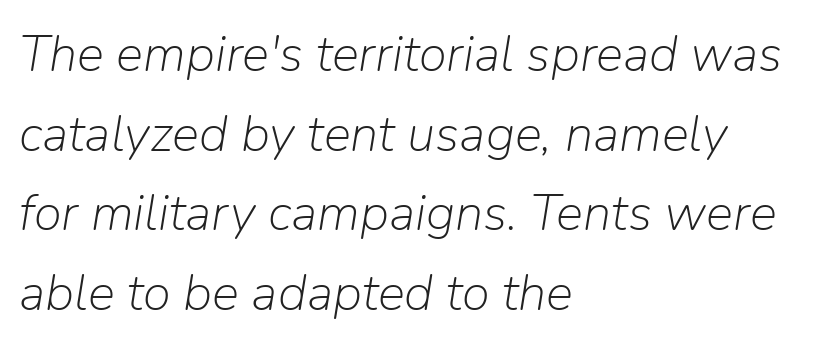
Q: Is the text bold? A: No.
Q: Is the text italic (slanted)? A: Yes, it leans right by about 9 degrees.
Q: Is the text underlined? A: No.
Q: How is the paragraph aligned? A: Left-aligned.
Q: Is the spacing between letters normal or unusually wide? A: Normal.
Q: Is the spacing between lines tight, normal or loose? A: Normal.
Q: Width (condensed, normal, or wide)? A: Normal.
Q: Stroke contrast? A: Low.
Q: x-height? A: Medium.
Q: Monospaced? A: No.
